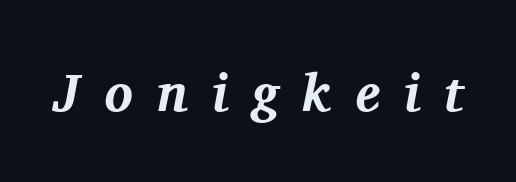
{"serif": "yes", "italic": "yes", "lean": "right", "slant_degrees": 11, "bold": "yes", "weight": "bold", "width": "normal", "stroke_contrast": "medium", "x_height": "medium", "monospaced": "no", "underline": "no", "letter_spacing": "wide", "letter_spacing_em": 0.45, "glyph_px": 53}
